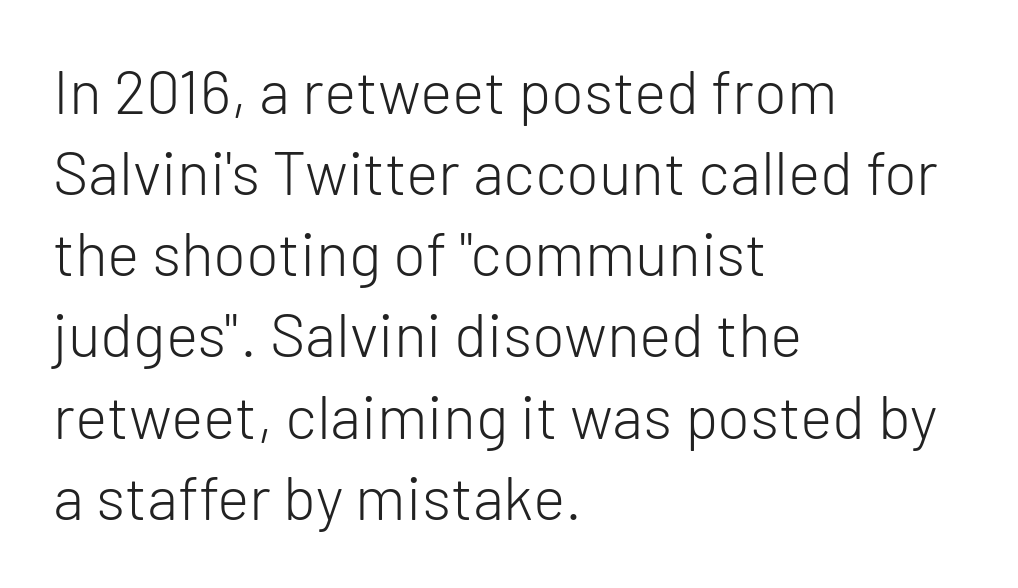
The image shows 61 px light sans-serif type, upright; set left-aligned, normal line spacing (1.33x), normal letter spacing, not underlined; low stroke contrast and a medium x-height.
